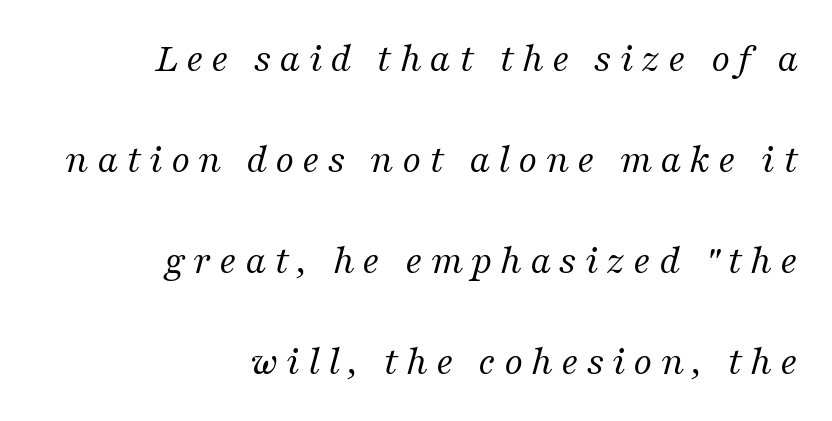
Caption: face not bold, strokes unweighted. Honestly, there is no underline to notice here at all. Note the varied advance widths — an 'i' is clearly narrower than an 'm'. Casual observation: everything's shoved over to the right. The text carries the slant typical of an italic or oblique font.
